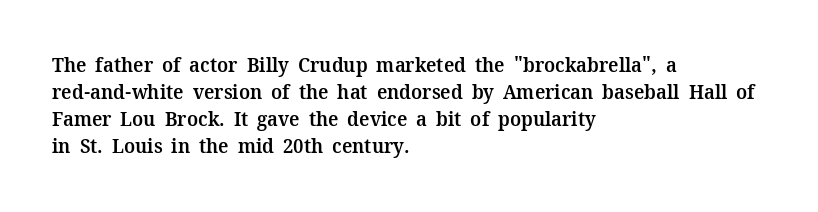
The image shows 20 px text type, upright; set left-aligned, normal line spacing (1.35x), normal letter spacing, not underlined.
